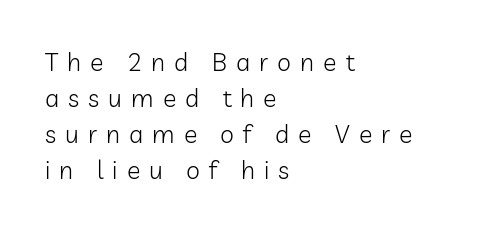
Q: Is the text bold? A: No.
Q: Is the text italic (slanted)? A: No, it is upright.
Q: Is the text underlined? A: No.
Q: How is the paragraph aligned? A: Left-aligned.
Q: Is the spacing between letters normal or unusually wide? A: Unusually wide.
Q: Is the spacing between lines tight, normal or loose? A: Normal.
